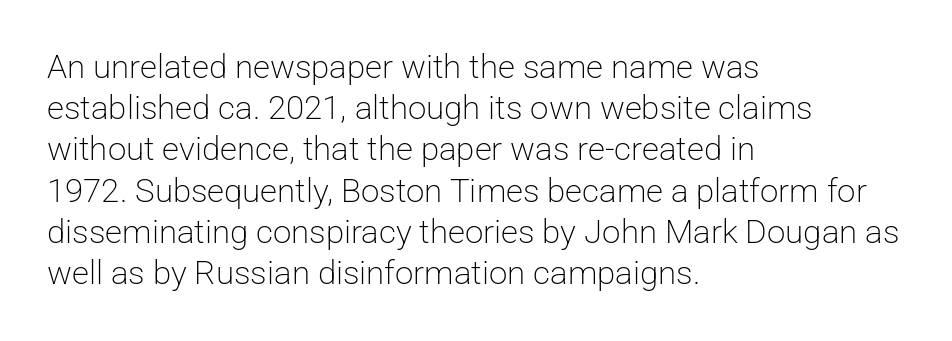
The letters carry no serifs — their stems end cleanly without finishing strokes. The font's upright variant was chosen for this text. You could not count columns in this text — the font is proportionally spaced. Letters rest on an invisible, unmarked baseline. Here the glyphs are tracked normally, forming tight word shapes.
